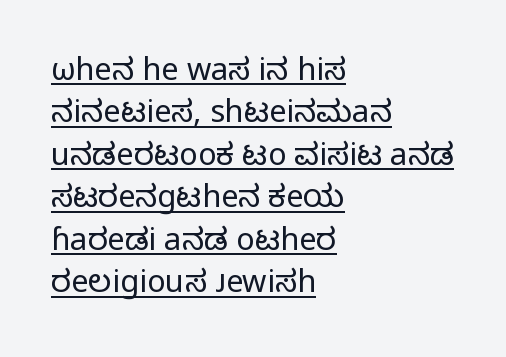
{"serif": "no", "italic": "no", "bold": "no", "weight": "regular", "width": "normal", "stroke_contrast": "low", "x_height": "medium", "monospaced": "no", "underline": "yes", "align": "left", "line_spacing": "normal", "line_spacing_ratio": 1.37, "letter_spacing": "normal", "letter_spacing_em": 0.0, "glyph_px": 31}
